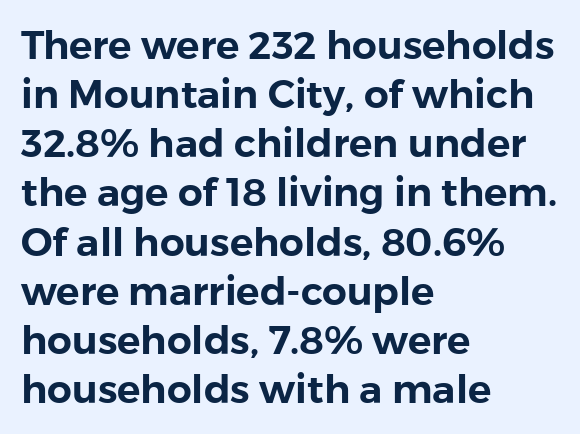
Q: Is the text italic (slanted)? A: No, it is upright.
Q: Is the typeface a serif or a sans-serif typeface? A: Sans-serif.
Q: Is the text underlined? A: No.
Q: How is the paragraph aligned? A: Left-aligned.
Q: Is the spacing between letters normal or unusually wide? A: Normal.
Q: Is the spacing between lines tight, normal or loose? A: Normal.
Q: Width (condensed, normal, or wide)? A: Normal.
Q: Stroke contrast? A: Low.
Q: x-height? A: Medium.
Q: Monospaced? A: No.
